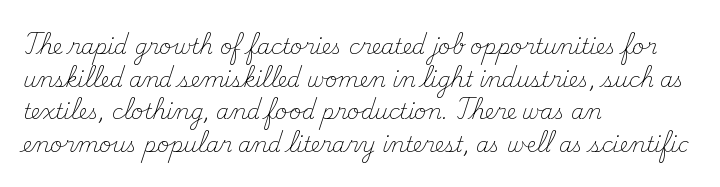
Q: Is the text bold? A: No.
Q: Is the text italic (slanted)? A: Yes.
Q: Is the text underlined? A: No.
Q: How is the paragraph aligned? A: Left-aligned.
Q: Is the spacing between letters normal or unusually wide? A: Normal.
Q: Is the spacing between lines tight, normal or loose? A: Normal.
